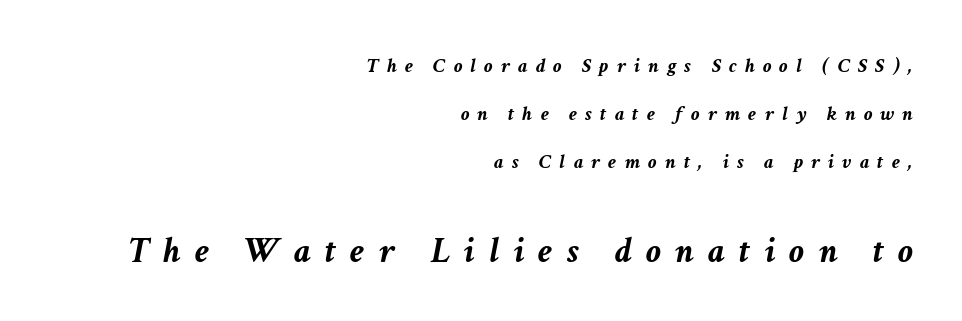
{"italic": "yes", "lean": "right", "slant_degrees": 11, "bold": "yes", "weight": "semibold", "width": "normal", "stroke_contrast": "low", "x_height": "medium", "monospaced": "no", "underline": "no", "align": "right", "line_spacing": "loose", "line_spacing_ratio": 2.29, "letter_spacing": "wide", "letter_spacing_em": 0.39, "larger_block": "second", "size_ratio": 1.76, "glyph_px": 37}
